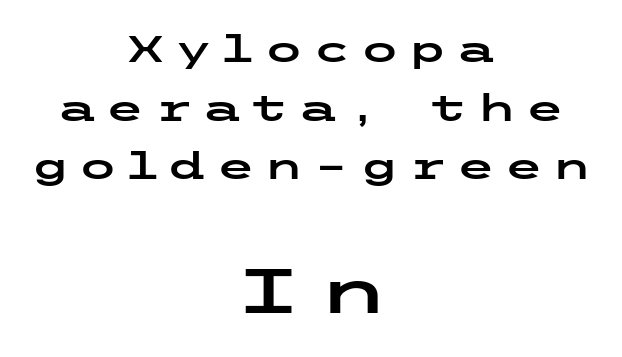
Q: Is the text italic (slanted)? A: No, it is upright.
Q: Is the typeface a serif or a sans-serif typeface? A: Sans-serif.
Q: Is the text underlined? A: No.
Q: How is the paragraph aligned? A: Centered.
Q: Is the spacing between letters normal or unusually wide? A: Unusually wide.
Q: Is the spacing between lines tight, normal or loose? A: Normal.
Q: Which block of text is set in a larger size, the first (top) or the second (bottom)? A: The second (bottom) one.
Q: Width (condensed, normal, or wide)? A: Wide.
Q: Stroke contrast? A: Low.
Q: x-height? A: Medium.
